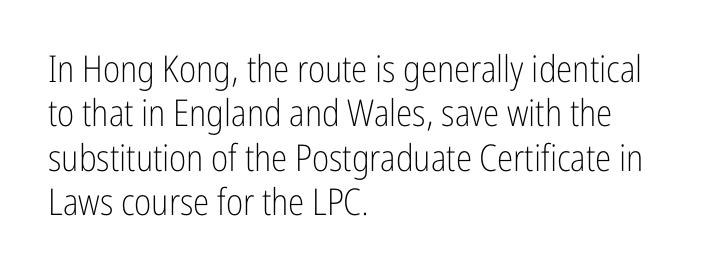
{"serif": "no", "italic": "no", "bold": "no", "weight": "light", "width": "condensed", "stroke_contrast": "low", "x_height": "medium", "monospaced": "no", "underline": "no", "align": "left", "line_spacing_ratio": 1.2, "letter_spacing": "normal", "letter_spacing_em": 0.0, "glyph_px": 37}
